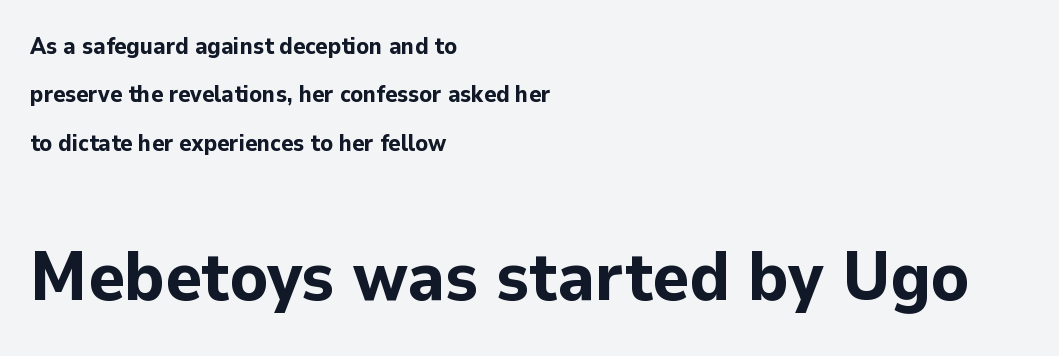
Q: Is the text bold? A: Yes.
Q: Is the text italic (slanted)? A: No, it is upright.
Q: Is the typeface a serif or a sans-serif typeface? A: Sans-serif.
Q: Is the text underlined? A: No.
Q: How is the paragraph aligned? A: Left-aligned.
Q: Is the spacing between letters normal or unusually wide? A: Normal.
Q: Is the spacing between lines tight, normal or loose? A: Loose.
Q: Which block of text is set in a larger size, the first (top) or the second (bottom)? A: The second (bottom) one.
Q: Width (condensed, normal, or wide)? A: Normal.
Q: Stroke contrast? A: Low.
Q: x-height? A: Medium.
Q: Monospaced? A: No.
